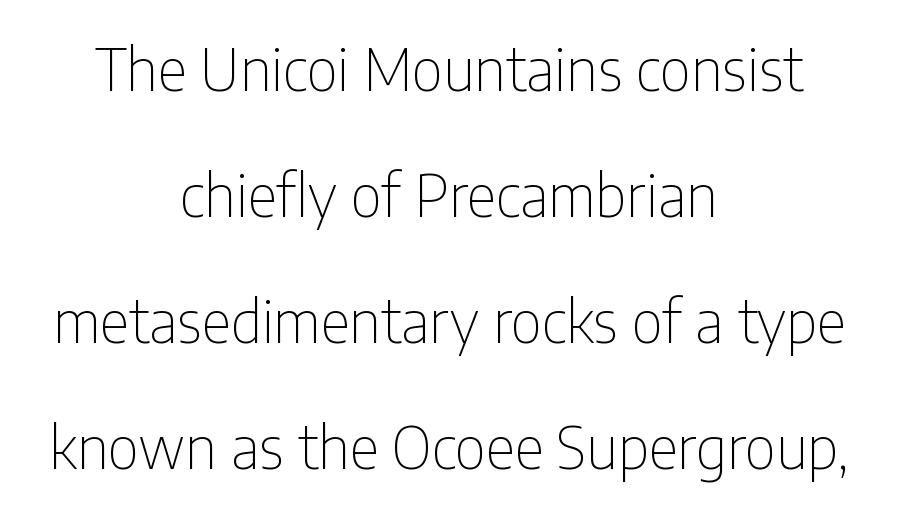
The image shows 58 px thin, condensed sans-serif type, upright; set centered, loose line spacing (2.17x), normal letter spacing, not underlined; low stroke contrast and a medium x-height.
